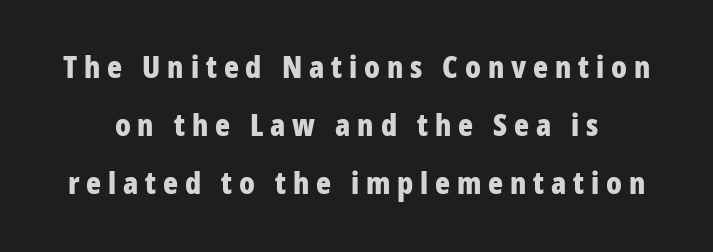
{"serif": "no", "italic": "no", "bold": "yes", "weight": "bold", "width": "condensed", "stroke_contrast": "low", "x_height": "large", "monospaced": "no", "underline": "no", "line_spacing_ratio": 1.87, "letter_spacing": "wide", "letter_spacing_em": 0.22, "glyph_px": 31}
